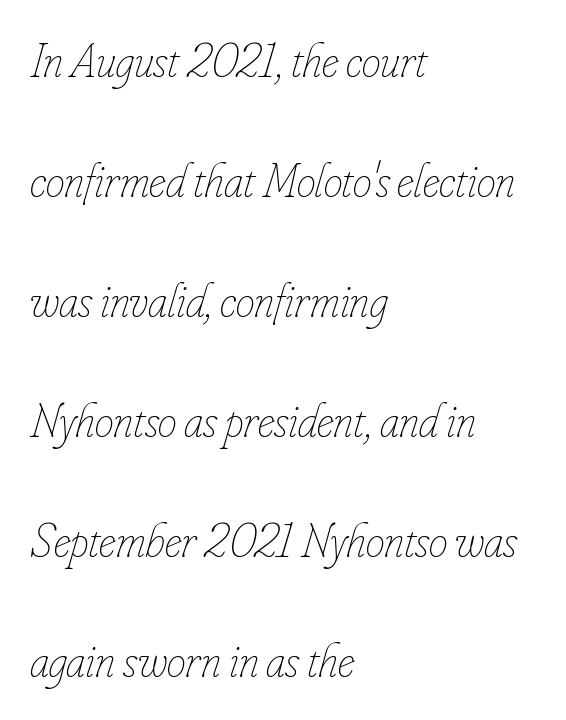
Q: Is the text bold? A: No.
Q: Is the text italic (slanted)? A: Yes, it leans right by about 16 degrees.
Q: Is the text underlined? A: No.
Q: How is the paragraph aligned? A: Left-aligned.
Q: Is the spacing between letters normal or unusually wide? A: Normal.
Q: Is the spacing between lines tight, normal or loose? A: Loose.
Q: Width (condensed, normal, or wide)? A: Condensed.
Q: Stroke contrast? A: Low.
Q: x-height? A: Small.
Q: Monospaced? A: No.
